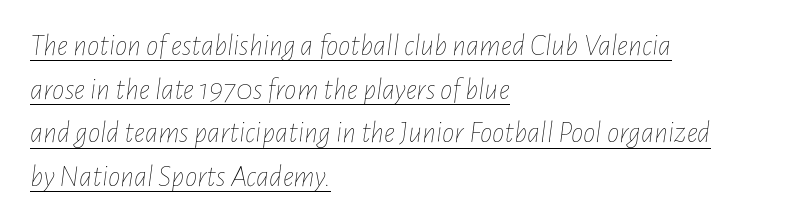
There's an unmistakable incline to the writing here. The font is comparable to plain body text, perhaps lighter. A baseline rule has been typeset under these characters. Looks like regular typesetting: each glyph gets only the width it needs. In terms of leading, this rendering sits right in the middle.
